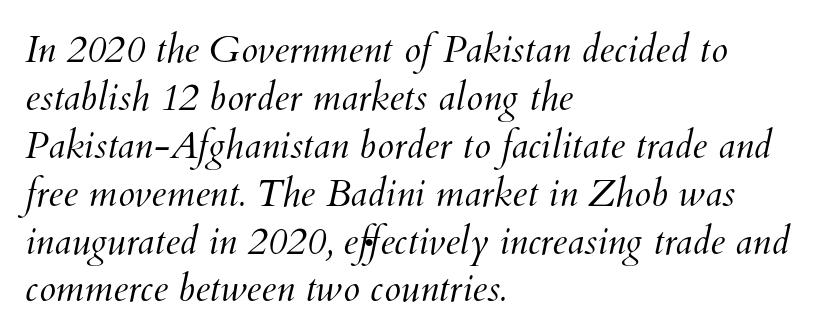
Q: Is the text bold? A: No.
Q: Is the text underlined? A: No.
Q: How is the paragraph aligned? A: Left-aligned.
Q: Is the spacing between letters normal or unusually wide? A: Normal.
Q: Is the spacing between lines tight, normal or loose? A: Normal.
Q: Width (condensed, normal, or wide)? A: Normal.
Q: Stroke contrast? A: Medium.
Q: x-height? A: Small.
Q: Monospaced? A: No.
